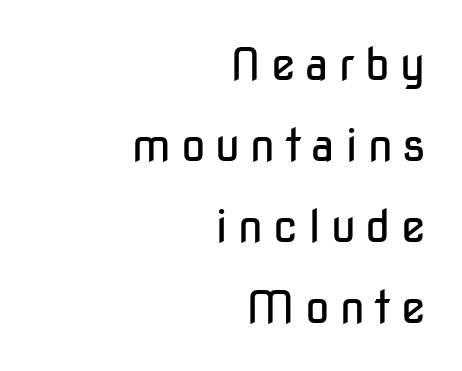
Q: Is the text bold? A: No.
Q: Is the text italic (slanted)? A: No, it is upright.
Q: Is the typeface a serif or a sans-serif typeface? A: Sans-serif.
Q: Is the text underlined? A: No.
Q: How is the paragraph aligned? A: Right-aligned.
Q: Is the spacing between letters normal or unusually wide? A: Unusually wide.
Q: Width (condensed, normal, or wide)? A: Condensed.
Q: Stroke contrast? A: Low.
Q: x-height? A: Medium.
Q: Monospaced? A: No.
